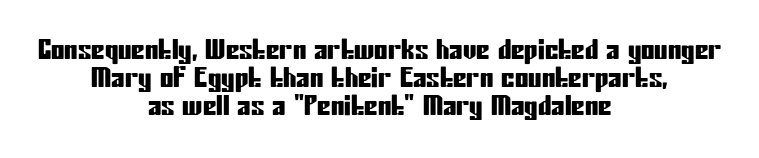
The image shows 27 px text type, upright; set centered, tight line spacing (1.03x), normal letter spacing, not underlined.
